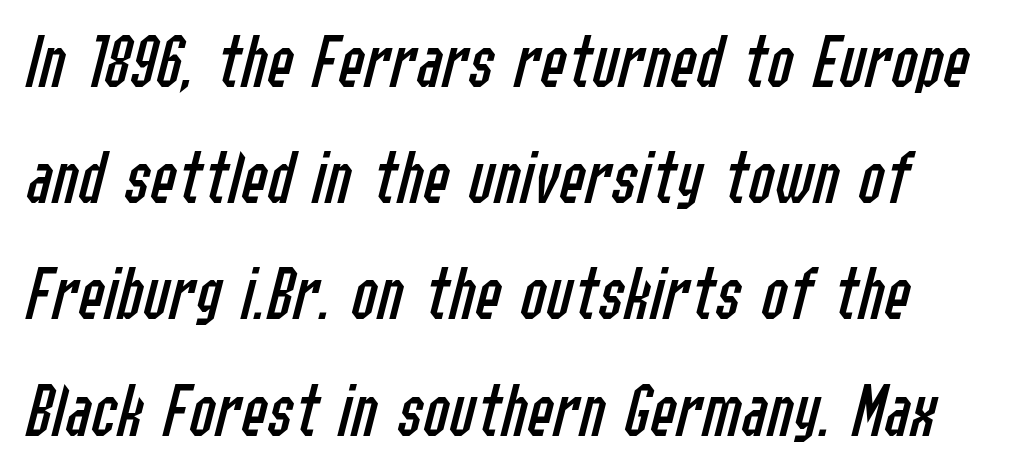
{"italic": "yes", "lean": "right", "slant_degrees": 14, "bold": "no", "weight": "regular", "width": "condensed", "stroke_contrast": "low", "x_height": "medium", "monospaced": "no", "underline": "no", "line_spacing": "normal", "line_spacing_ratio": 1.49, "letter_spacing": "normal", "letter_spacing_em": 0.0, "glyph_px": 78}
